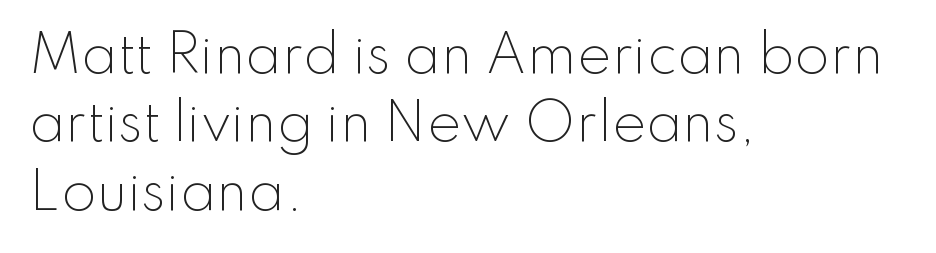
No heavy texture on the line: the type isn't bold. You could call the tracking neutral — neither tight nor loose. Descender tails drop into unmarked territory. The block of text has a typical density, with ordinary space between rows. Quick note: not italic, upright.
